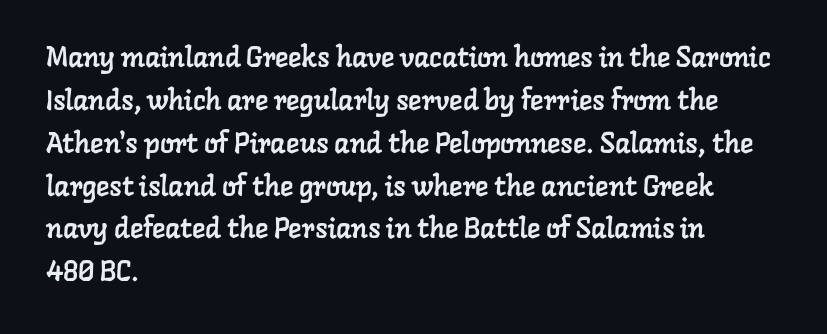
Whoever set this chose a conventional vertical rhythm. Look at the tracking — it's just the regular setting, nothing added. Descenders hang freely into open space. Horizontally, the lines are justified to the leading edge only. Here the designer chose a conventional face with non-uniform glyph widths.
